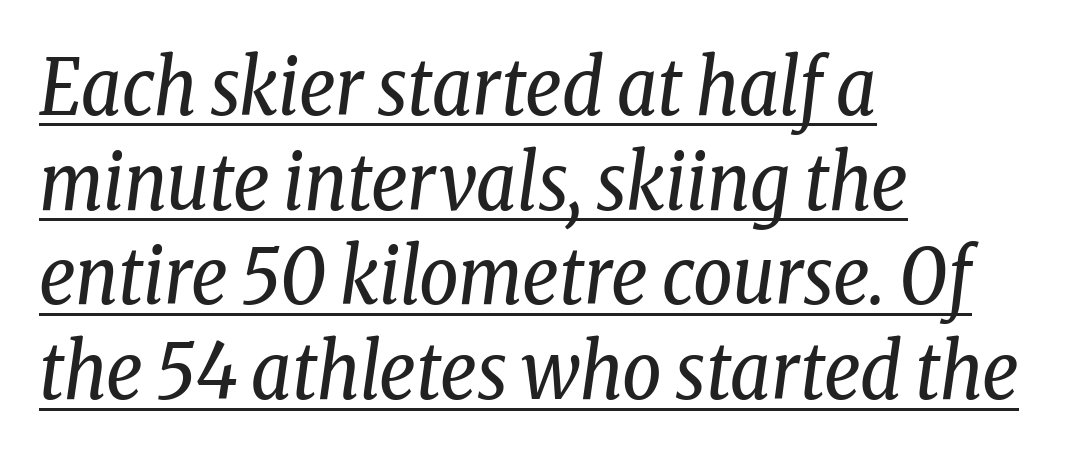
The image shows 77 px regular-weight, condensed serif type, italic (leaning right); set left-aligned, line spacing 1.23x, normal letter spacing, underlined; low stroke contrast and a medium x-height.
